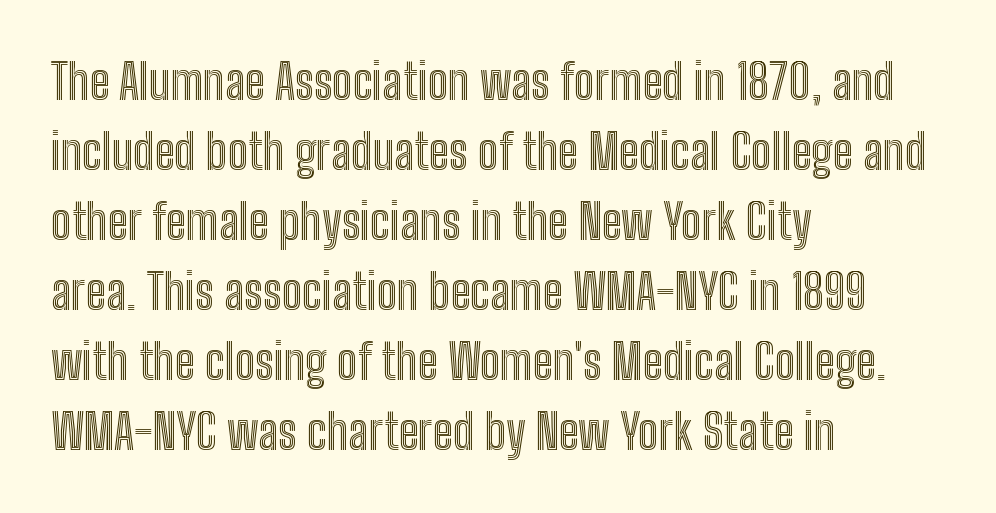
The image shows 49 px condensed type, upright; set left-aligned, normal line spacing (1.43x), normal letter spacing, not underlined; a medium x-height.
